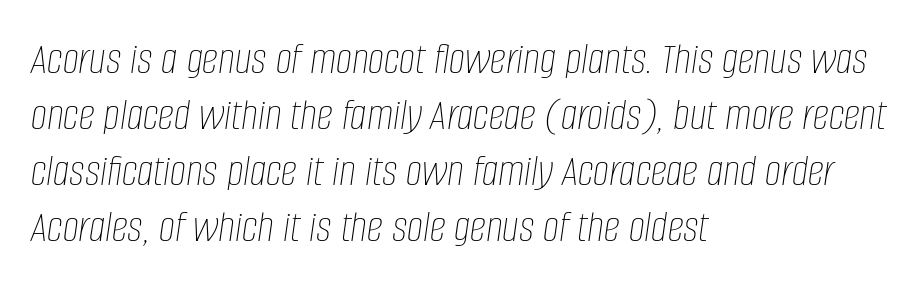
Bold? No — there's no thickening of the strokes. Compared with ordinary roman type, these characters are visibly tilted. Nothing unusual about the tracking: characters are spaced as the font intends. Lines of text with bare space underneath.
